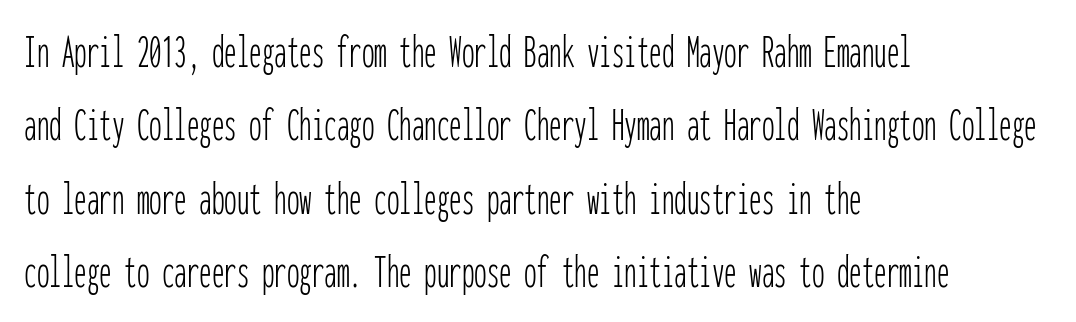
The image shows 50 px thin, condensed sans-serif type, upright, monospaced; set left-aligned, normal line spacing (1.47x), normal letter spacing, not underlined; low stroke contrast and a medium x-height.
